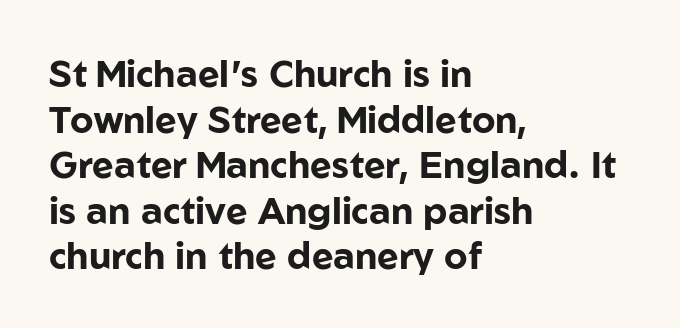
Q: Is the text bold? A: Yes.
Q: Is the text italic (slanted)? A: No, it is upright.
Q: Is the typeface a serif or a sans-serif typeface? A: Sans-serif.
Q: Is the text underlined? A: No.
Q: How is the paragraph aligned? A: Left-aligned.
Q: Is the spacing between letters normal or unusually wide? A: Normal.
Q: Width (condensed, normal, or wide)? A: Normal.
Q: Stroke contrast? A: Low.
Q: x-height? A: Medium.
Q: Monospaced? A: No.
